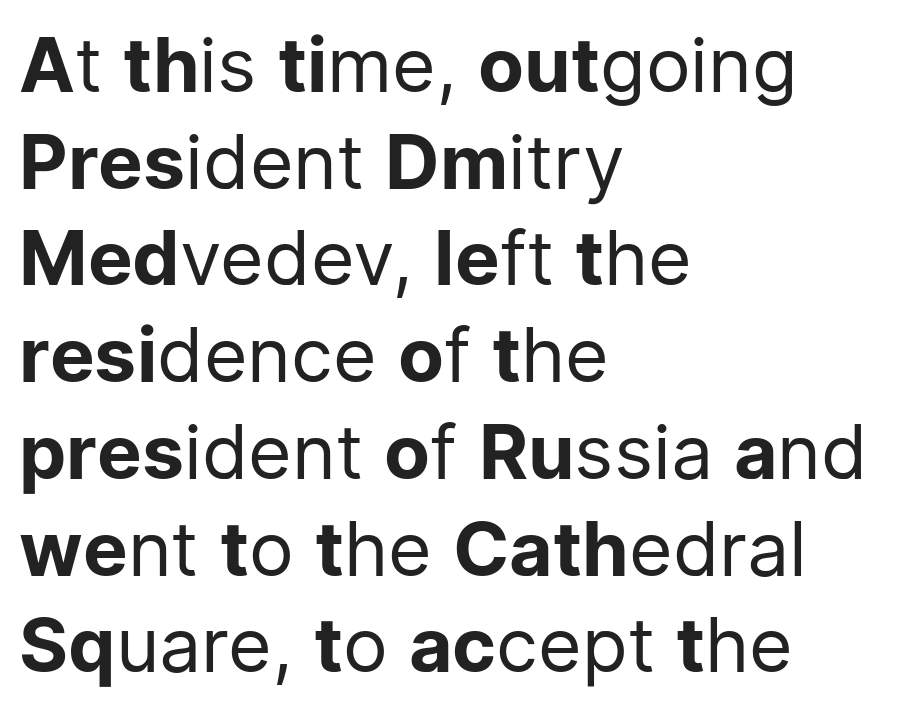
{"serif": "no", "italic": "no", "bold": "no", "weight": "regular", "width": "normal", "stroke_contrast": "low", "x_height": "medium", "monospaced": "no", "underline": "no", "align": "left", "line_spacing": "normal", "line_spacing_ratio": 1.29, "letter_spacing": "normal", "letter_spacing_em": 0.0, "glyph_px": 75}
